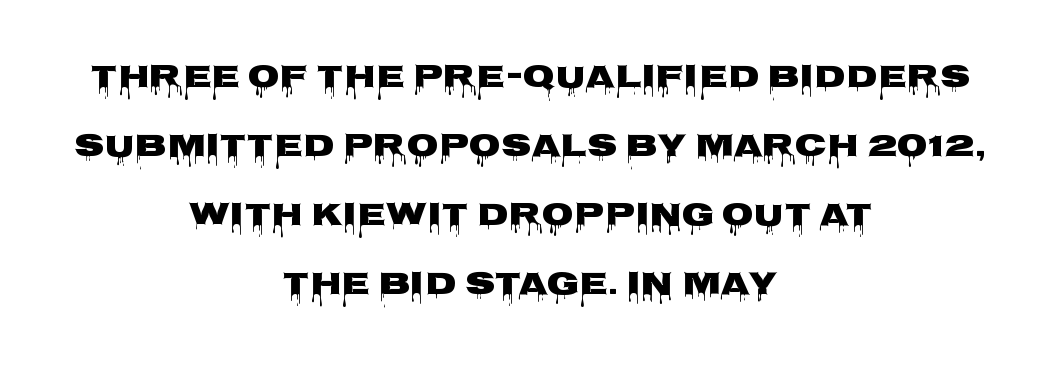
The letters stand upright; this is a roman face. Unlike a traditional serif, this face leaves its strokes unadorned. Is the letter spacing exaggerated? No — it looks like the ordinary default. Rule under the text: the space is simply empty.
